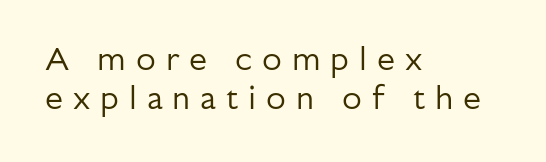
{"serif": "no", "italic": "no", "bold": "no", "weight": "regular", "width": "normal", "stroke_contrast": "low", "x_height": "medium", "monospaced": "no", "underline": "no", "align": "left", "line_spacing_ratio": 1.21, "letter_spacing": "wide", "letter_spacing_em": 0.31, "glyph_px": 32}
